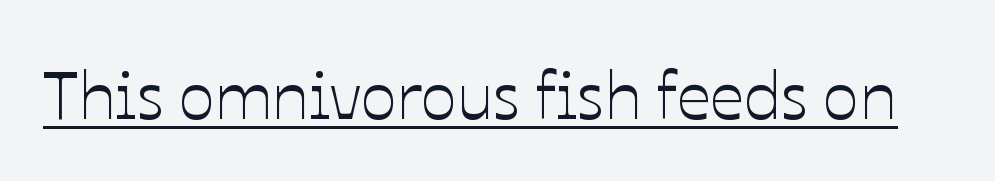
The rendering uses natural spacing where letterforms have individual widths. Tracking here is standard; glyphs follow each other at the usual distance. When letters stand straight like this, we call the style roman or upright. The specimen includes a rule beneath the text block's lines.
